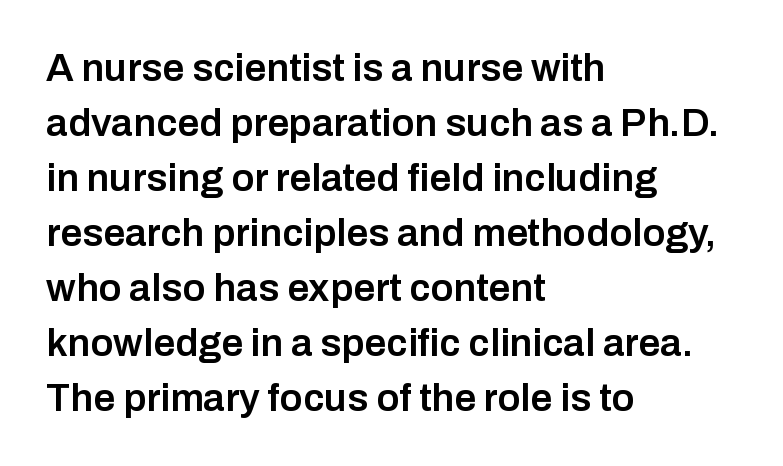
{"serif": "no", "italic": "no", "bold": "semi", "weight": "semibold", "width": "normal", "stroke_contrast": "low", "x_height": "medium", "monospaced": "no", "underline": "no", "align": "left", "line_spacing": "normal", "line_spacing_ratio": 1.41, "letter_spacing": "normal", "letter_spacing_em": 0.0, "glyph_px": 39}
